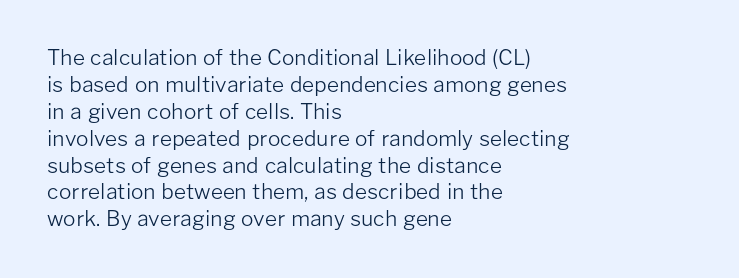
These lines keep a tight, regular rhythm from letter to letter. The rows are spaced the way most documents space them. Nothing heavy about these letters — not bold at all. A roman cut, with each character standing at attention. Check under the words: just untouched page. All the whitespace from short lines collects on the right.
